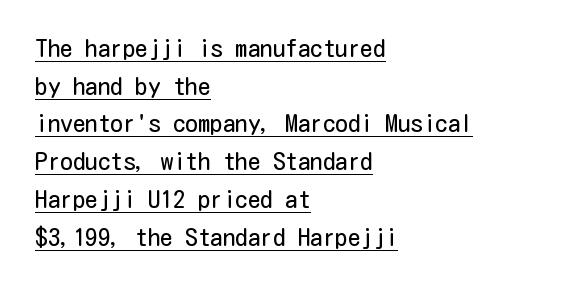
Q: Is the text bold? A: No.
Q: Is the text italic (slanted)? A: No, it is upright.
Q: Is the text underlined? A: Yes.
Q: How is the paragraph aligned? A: Left-aligned.
Q: Is the spacing between letters normal or unusually wide? A: Normal.
Q: Is the spacing between lines tight, normal or loose? A: Normal.
